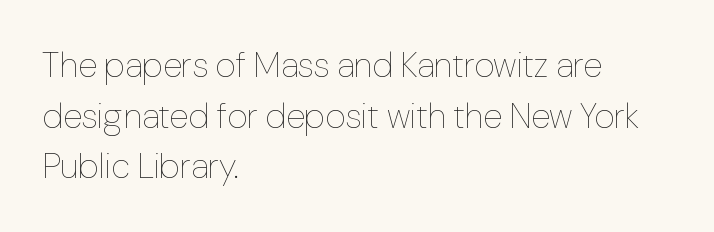
{"italic": "no", "bold": "no", "weight": "thin", "width": "normal", "stroke_contrast": "low", "x_height": "medium", "monospaced": "no", "underline": "no", "align": "left", "line_spacing": "normal", "line_spacing_ratio": 1.45, "letter_spacing": "normal", "letter_spacing_em": 0.0, "glyph_px": 35}
